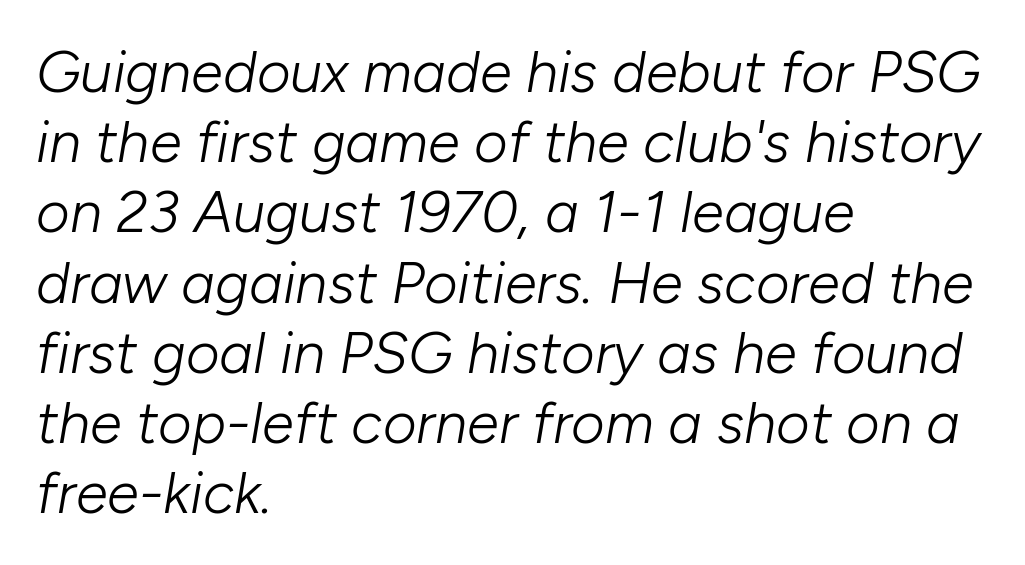
{"italic": "yes", "lean": "right", "slant_degrees": 10, "bold": "no", "weight": "light", "width": "normal", "stroke_contrast": "low", "x_height": "medium", "monospaced": "no", "underline": "no", "align": "left", "line_spacing_ratio": 1.21, "letter_spacing": "normal", "letter_spacing_em": 0.0, "glyph_px": 58}
